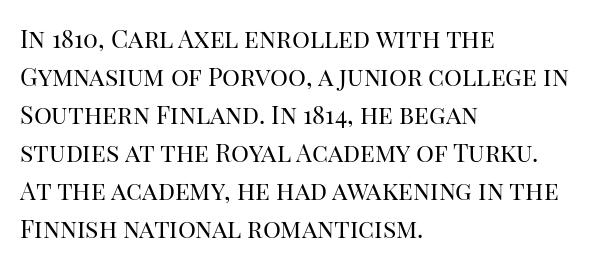
The font's upright variant was chosen for this text. The specimen omits any rule beneath the text block's lines. All the whitespace from short lines collects on the right. Tracking here is standard; glyphs follow each other at the usual distance.
